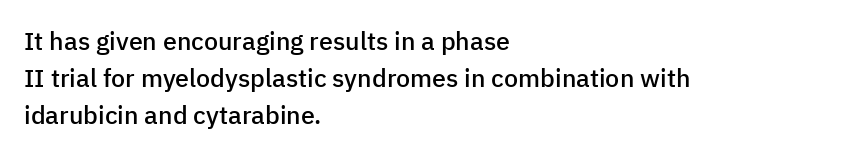
{"italic": "no", "bold": "semi", "underline": "no", "align": "left", "line_spacing": "normal", "line_spacing_ratio": 1.49, "letter_spacing": "normal", "letter_spacing_em": 0.0, "glyph_px": 25}
